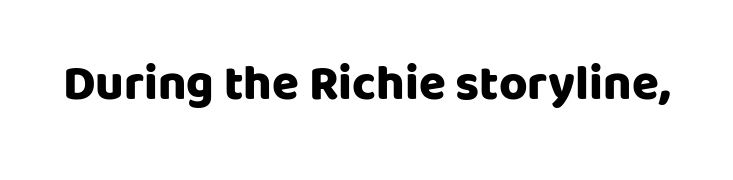
The image shows 49 px heavy sans-serif type, upright; set normal letter spacing, not underlined; low stroke contrast and a large x-height.
